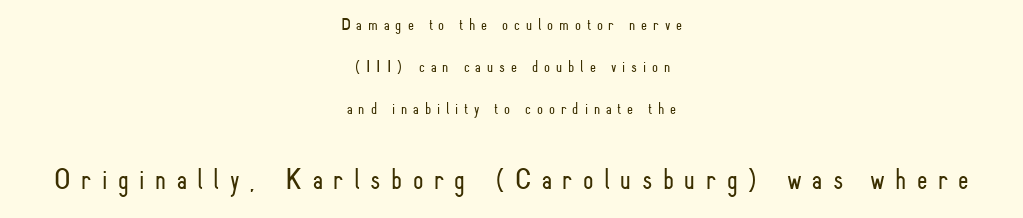
{"serif": "no", "italic": "no", "bold": "no", "weight": "light", "width": "condensed", "stroke_contrast": "low", "x_height": "small", "monospaced": "no", "underline": "no", "align": "center", "line_spacing": "loose", "line_spacing_ratio": 2.46, "letter_spacing": "wide", "letter_spacing_em": 0.35, "larger_block": "second", "size_ratio": 1.76, "glyph_px": 30}
